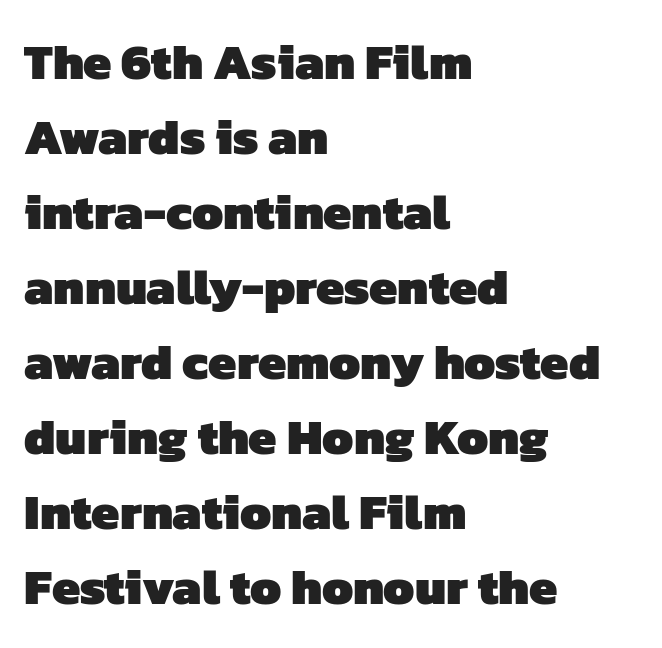
Glyph-to-glyph distance matches everyday printed text. I'd call this a sans setting — the letters go barefoot. Underline: absent. The passage shown stacks its lines at a standard gap. Strokes here are thick enough to call this a true bold. Looks like regular typesetting: each glyph gets only the width it needs.
